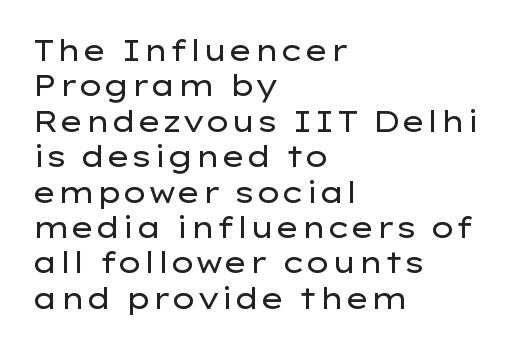
{"serif": "no", "italic": "no", "bold": "no", "weight": "regular", "width": "wide", "stroke_contrast": "low", "x_height": "medium", "monospaced": "no", "underline": "no", "align": "left", "line_spacing_ratio": 1.22, "letter_spacing": "normal", "letter_spacing_em": 0.0, "glyph_px": 29}
